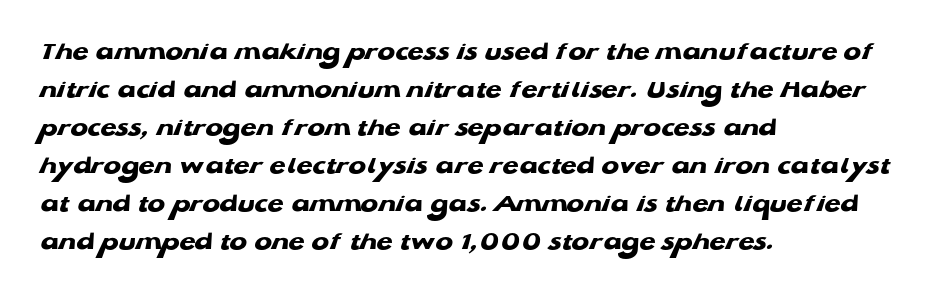
The image shows 26 px bold type; set left-aligned, normal line spacing (1.46x), normal letter spacing, not underlined.
